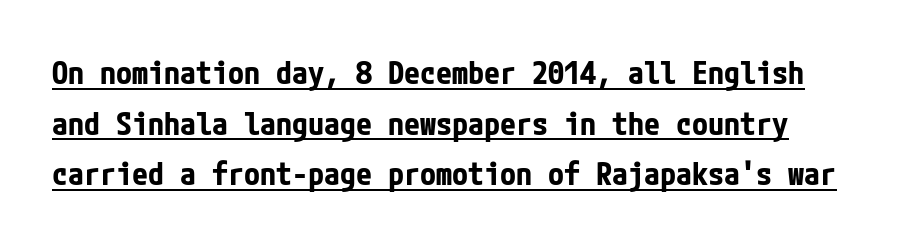
Q: Is the text bold? A: Yes.
Q: Is the text italic (slanted)? A: No, it is upright.
Q: Is the typeface a serif or a sans-serif typeface? A: Sans-serif.
Q: Is the text underlined? A: Yes.
Q: Is the spacing between letters normal or unusually wide? A: Normal.
Q: Is the spacing between lines tight, normal or loose? A: Normal.
Q: Width (condensed, normal, or wide)? A: Condensed.
Q: Stroke contrast? A: Low.
Q: x-height? A: Medium.
